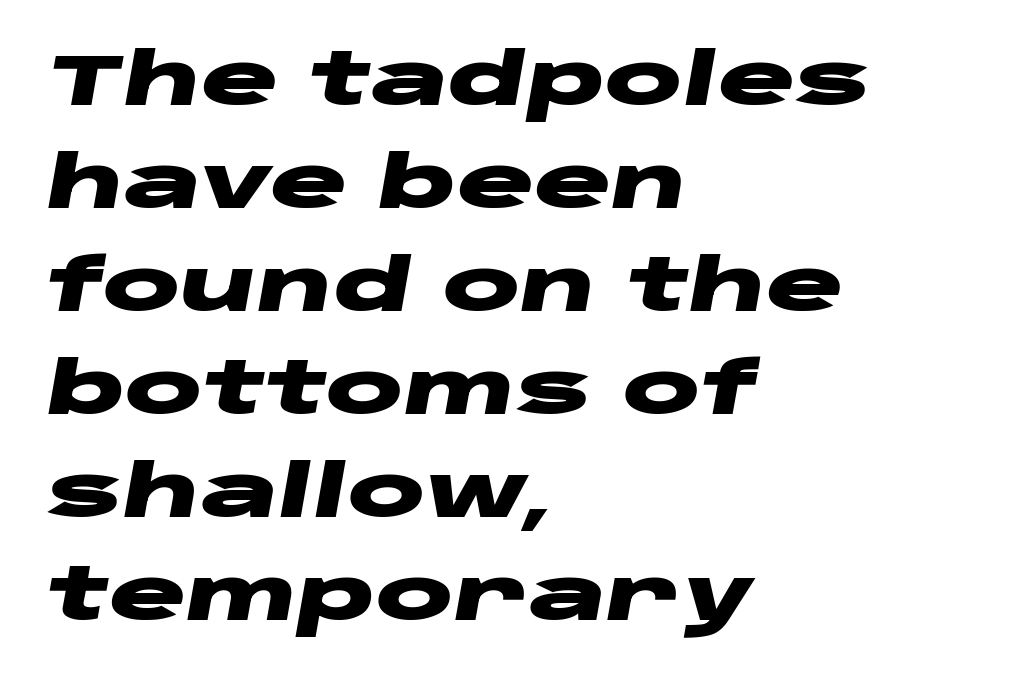
The image shows 72 px heavy, wide type, italic (leaning right); set left-aligned, normal line spacing (1.43x), normal letter spacing, not underlined; low stroke contrast and a large x-height.
